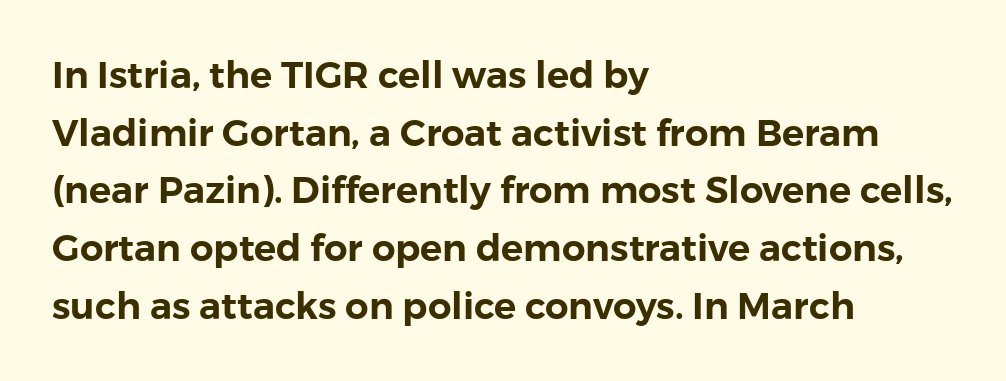
Q: Is the text italic (slanted)? A: No, it is upright.
Q: Is the typeface a serif or a sans-serif typeface? A: Sans-serif.
Q: Is the text underlined? A: No.
Q: How is the paragraph aligned? A: Left-aligned.
Q: Is the spacing between letters normal or unusually wide? A: Normal.
Q: Is the spacing between lines tight, normal or loose? A: Normal.
Q: Width (condensed, normal, or wide)? A: Normal.
Q: Stroke contrast? A: Low.
Q: x-height? A: Medium.
Q: Monospaced? A: No.
